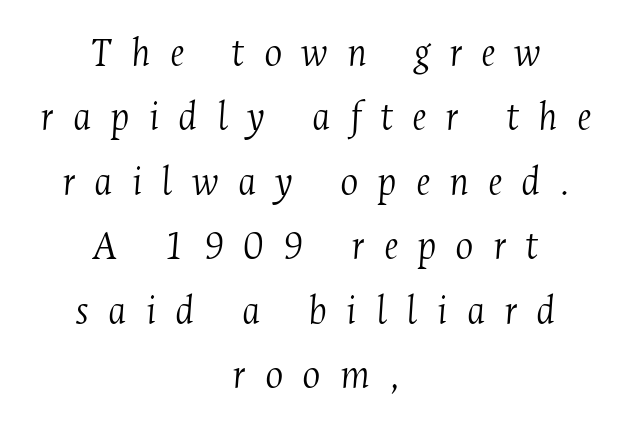
Examine the stroke ends and you'll spot serifs. These glyphs show unthickened strokes, regular width or finer. The zone under the glyphs is completely vacant. A centered setting, common on invitations and titles, is used for this passage.
